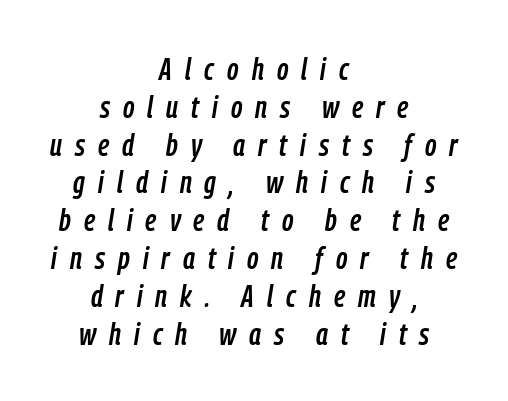
These lines have a slow, spaced-out rhythm from letter to letter. Glance below the letters and you will spot only blank space. It's the slanting kind of type. Is the block centered? Yes — each line is placed symmetrically about the middle. Here the designer chose a conventional face with non-uniform glyph widths.
